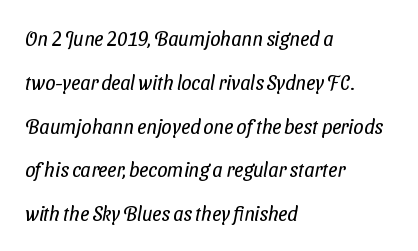
{"bold": "no", "underline": "no", "align": "left", "line_spacing": "loose", "line_spacing_ratio": 2.19, "letter_spacing": "normal", "letter_spacing_em": 0.0, "glyph_px": 20}
